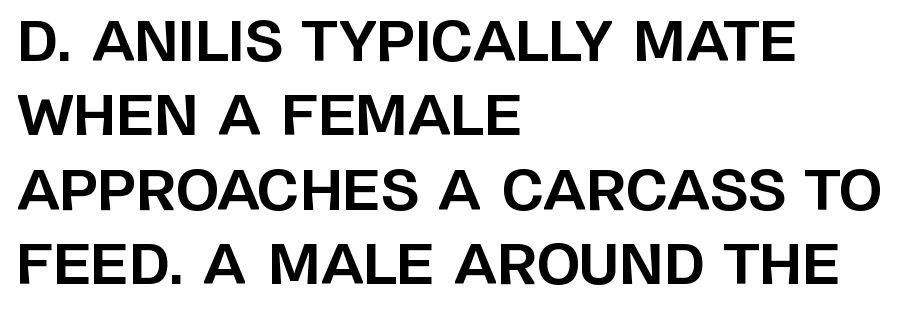
Q: Is the text bold? A: Yes.
Q: Is the text italic (slanted)? A: No, it is upright.
Q: Is the typeface a serif or a sans-serif typeface? A: Sans-serif.
Q: Is the text underlined? A: No.
Q: How is the paragraph aligned? A: Left-aligned.
Q: Is the spacing between letters normal or unusually wide? A: Normal.
Q: Is the spacing between lines tight, normal or loose? A: Normal.
Q: Width (condensed, normal, or wide)? A: Normal.
Q: Stroke contrast? A: Low.
Q: x-height? A: Large.
Q: Monospaced? A: No.
